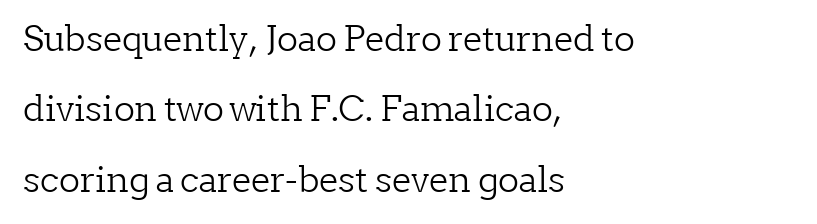
{"serif": "yes", "italic": "no", "bold": "no", "weight": "light", "width": "normal", "stroke_contrast": "low", "x_height": "medium", "monospaced": "no", "underline": "no", "align": "left", "line_spacing": "loose", "line_spacing_ratio": 2.01, "letter_spacing": "normal", "letter_spacing_em": 0.0, "glyph_px": 35}
